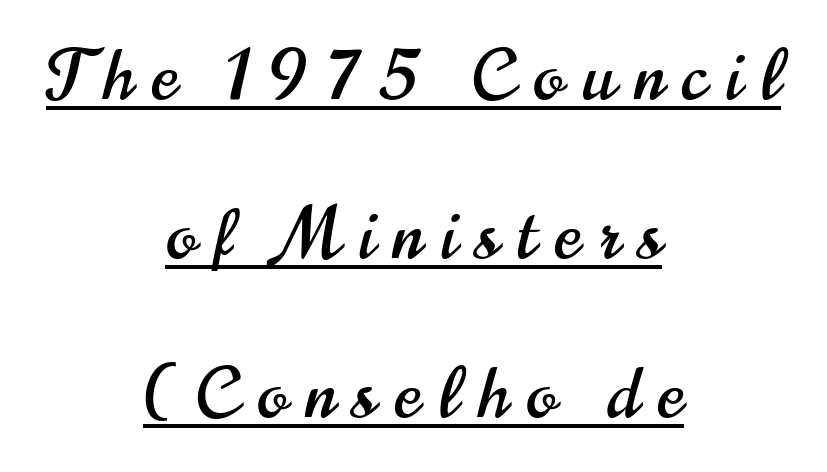
{"serif": "no", "width": "condensed", "stroke_contrast": "high", "x_height": "small", "monospaced": "no", "underline": "yes", "align": "center", "line_spacing": "loose", "line_spacing_ratio": 2.24, "letter_spacing": "wide", "letter_spacing_em": 0.26, "glyph_px": 71}
